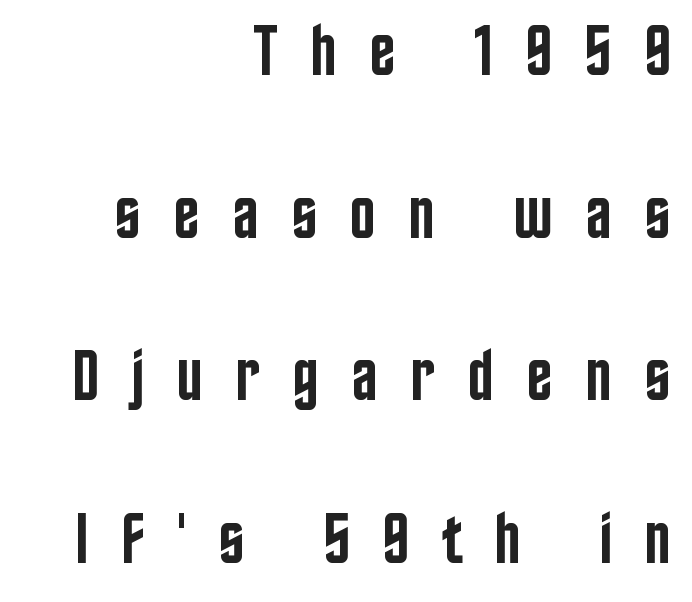
The image shows 71 px semibold, condensed sans-serif type, upright; set right-aligned, loose line spacing (2.29x), unusually wide letter spacing (+0.45 em), not underlined; low stroke contrast and a large x-height.
